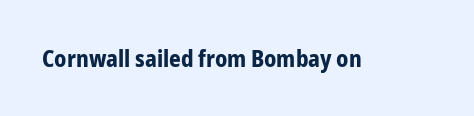
Notice how thick the strokes are: this is what a full bold looks like. In terms of letterspacing, this is plain default setting. The specimen omits any rule beneath the text block's lines. The lettering stays uniformly vertical, giving the passage a roman look.
